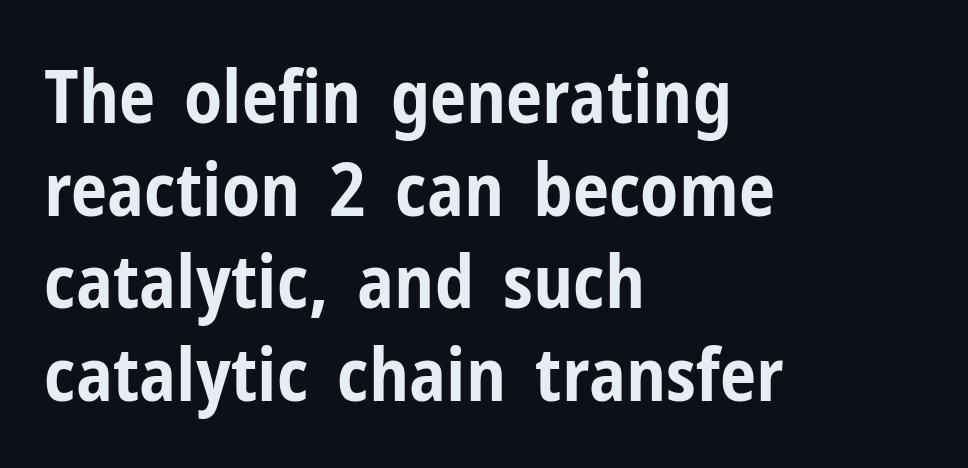
Q: Is the text bold? A: Yes.
Q: Is the text italic (slanted)? A: No, it is upright.
Q: Is the typeface a serif or a sans-serif typeface? A: Sans-serif.
Q: Is the text underlined? A: No.
Q: How is the paragraph aligned? A: Left-aligned.
Q: Is the spacing between letters normal or unusually wide? A: Normal.
Q: Is the spacing between lines tight, normal or loose? A: Normal.
Q: Width (condensed, normal, or wide)? A: Condensed.
Q: Stroke contrast? A: Low.
Q: x-height? A: Medium.
Q: Monospaced? A: No.
